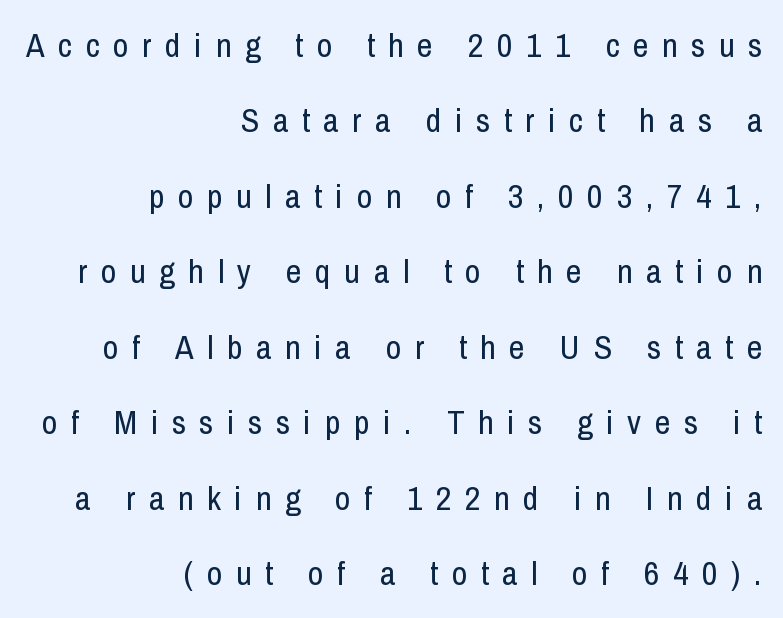
The image shows 34 px regular-weight, condensed sans-serif type, upright; set right-aligned, loose line spacing (2.22x), unusually wide letter spacing (+0.4 em), not underlined; low stroke contrast and a medium x-height.
